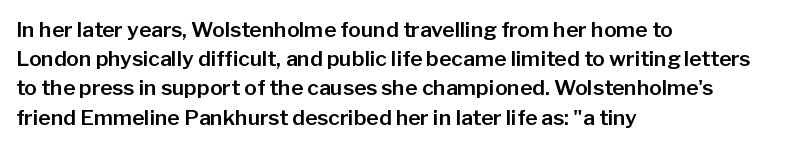
Each word holds together tightly as a unit, with standard inter-letter gaps. Left-aligned paragraph, ragged on the right. The vertical gap from one line to the next is medium. Nope, not italic — everything's standing straight. Check the space under the baseline: it is left empty.
